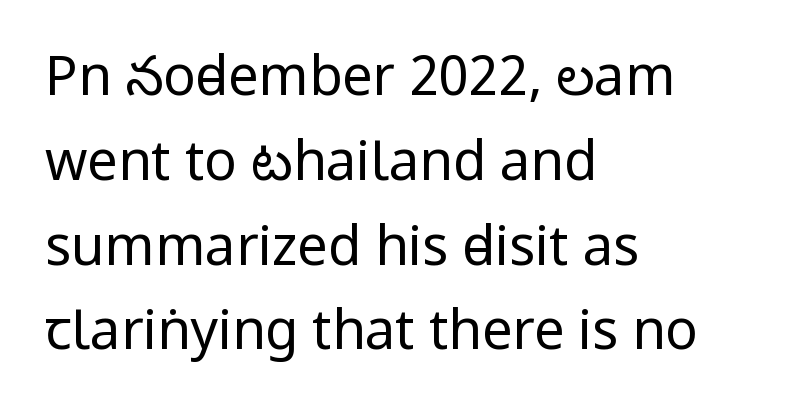
The characters display no serif detailing; their extremities are plain. Baseline-to-baseline distance is the conventional proportion of letter height. One-word summary of the alignment: left. Each word holds together tightly as a unit, with standard inter-letter gaps. The space beneath each line is pristine and unruled.
